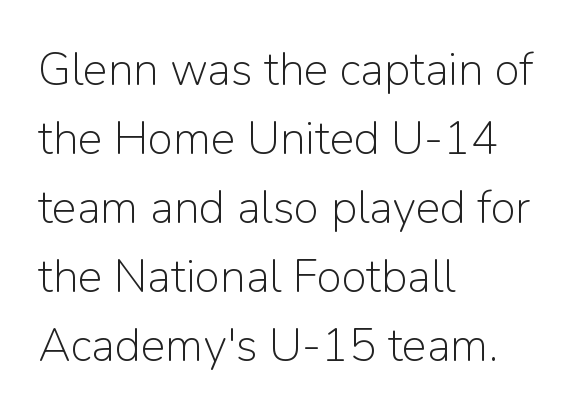
The baseline area is clear. Nothing heavy about these letters — not bold at all. Varying glyph widths throughout — classic text-font behaviour. Regarding serifs, this sample does without them.
